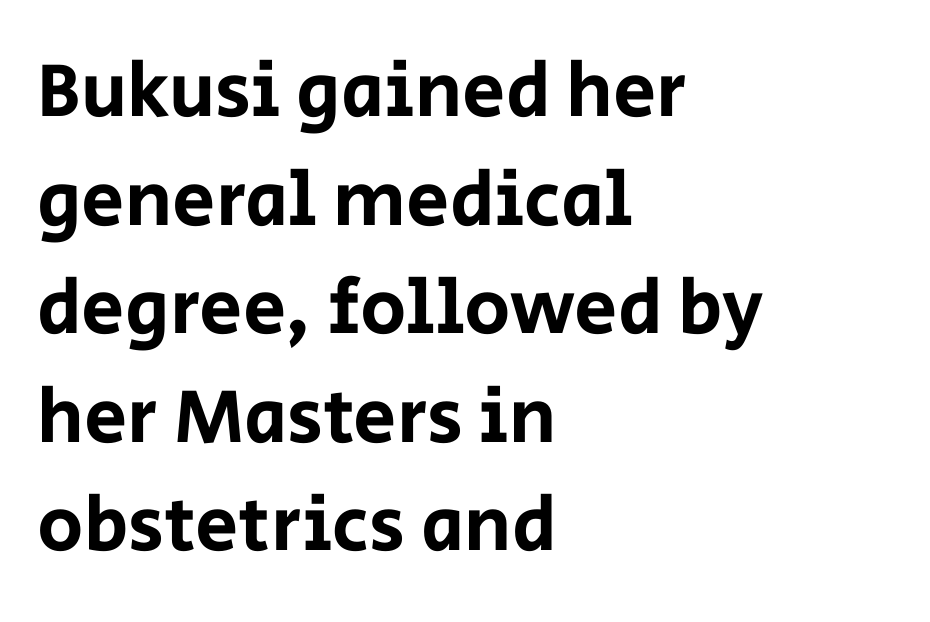
{"serif": "no", "italic": "no", "width": "normal", "stroke_contrast": "low", "x_height": "large", "monospaced": "no", "underline": "no", "align": "left", "line_spacing": "normal", "line_spacing_ratio": 1.41, "letter_spacing": "normal", "letter_spacing_em": 0.0, "glyph_px": 77}
